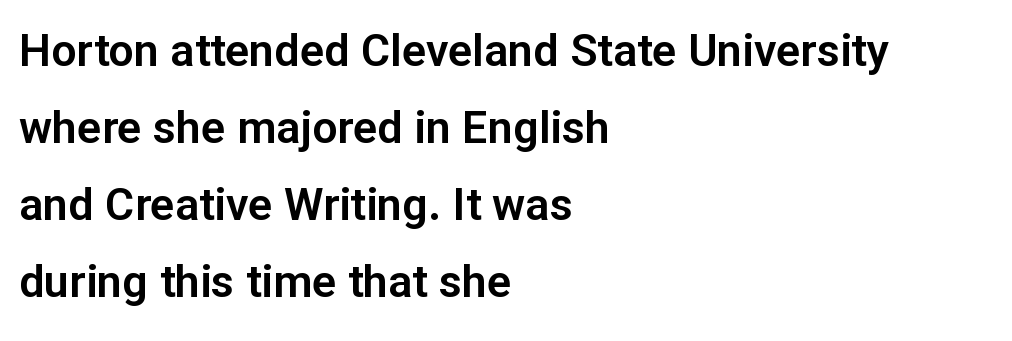
The image shows 45 px sans-serif type, upright; set left-aligned, line spacing 1.71x, normal letter spacing, not underlined; low stroke contrast and a medium x-height.
